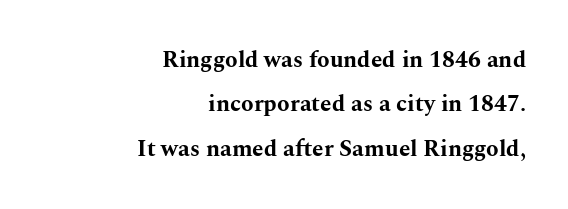
Q: Is the text bold? A: Yes.
Q: Is the text italic (slanted)? A: No, it is upright.
Q: Is the text underlined? A: No.
Q: How is the paragraph aligned? A: Right-aligned.
Q: Is the spacing between letters normal or unusually wide? A: Normal.
Q: Is the spacing between lines tight, normal or loose? A: Loose.
